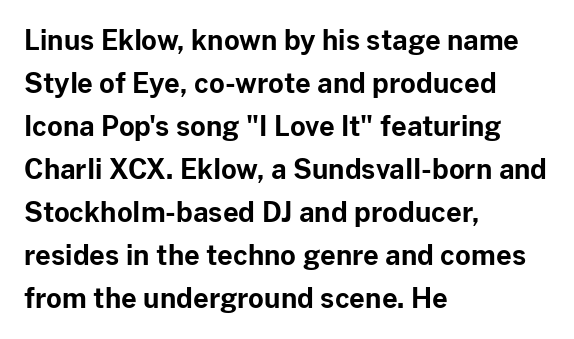
Q: Is the text bold? A: Yes.
Q: Is the text italic (slanted)? A: No, it is upright.
Q: Is the text underlined? A: No.
Q: How is the paragraph aligned? A: Left-aligned.
Q: Is the spacing between letters normal or unusually wide? A: Normal.
Q: Is the spacing between lines tight, normal or loose? A: Normal.
